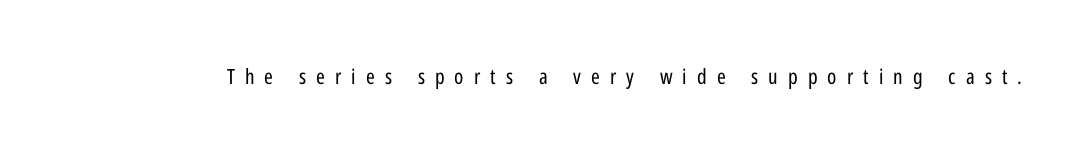
Caption: expanded tracking, letters set apart. Weight class: somewhere from thin through regular. A bare baseline throughout the passage. Designer's note — italics off, roman on.
